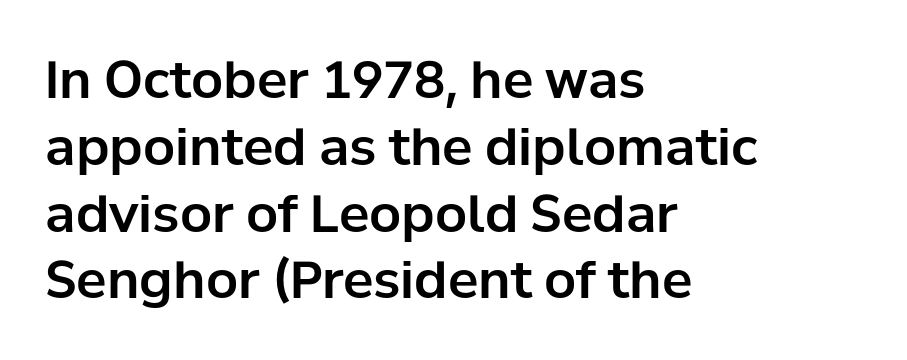
{"serif": "no", "italic": "no", "width": "normal", "stroke_contrast": "low", "x_height": "medium", "monospaced": "no", "underline": "no", "align": "left", "line_spacing": "normal", "line_spacing_ratio": 1.31, "letter_spacing": "normal", "letter_spacing_em": 0.0, "glyph_px": 51}
